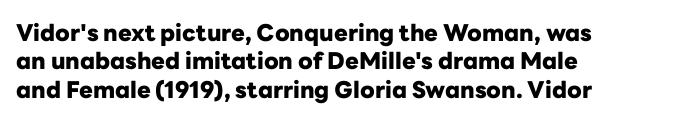
{"italic": "no", "bold": "yes", "underline": "no", "align": "left", "line_spacing_ratio": 1.23, "letter_spacing": "normal", "letter_spacing_em": 0.0, "glyph_px": 23}
